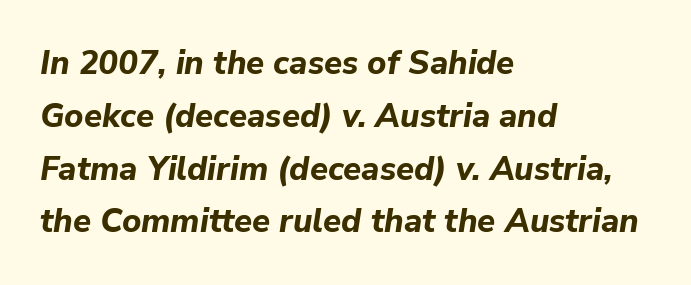
Q: Is the text bold? A: Yes.
Q: Is the text italic (slanted)? A: Yes, it leans right by about 9 degrees.
Q: Is the text underlined? A: No.
Q: How is the paragraph aligned? A: Left-aligned.
Q: Is the spacing between letters normal or unusually wide? A: Normal.
Q: Is the spacing between lines tight, normal or loose? A: Normal.
Q: Width (condensed, normal, or wide)? A: Normal.
Q: Stroke contrast? A: Low.
Q: x-height? A: Medium.
Q: Monospaced? A: No.
